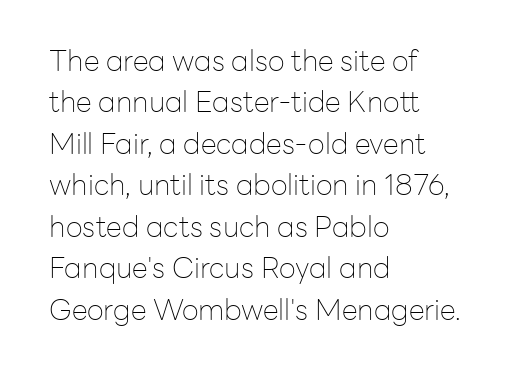
The image shows 29 px thin sans-serif type, upright; set left-aligned, normal line spacing (1.43x), normal letter spacing, not underlined; low stroke contrast and a medium x-height.
